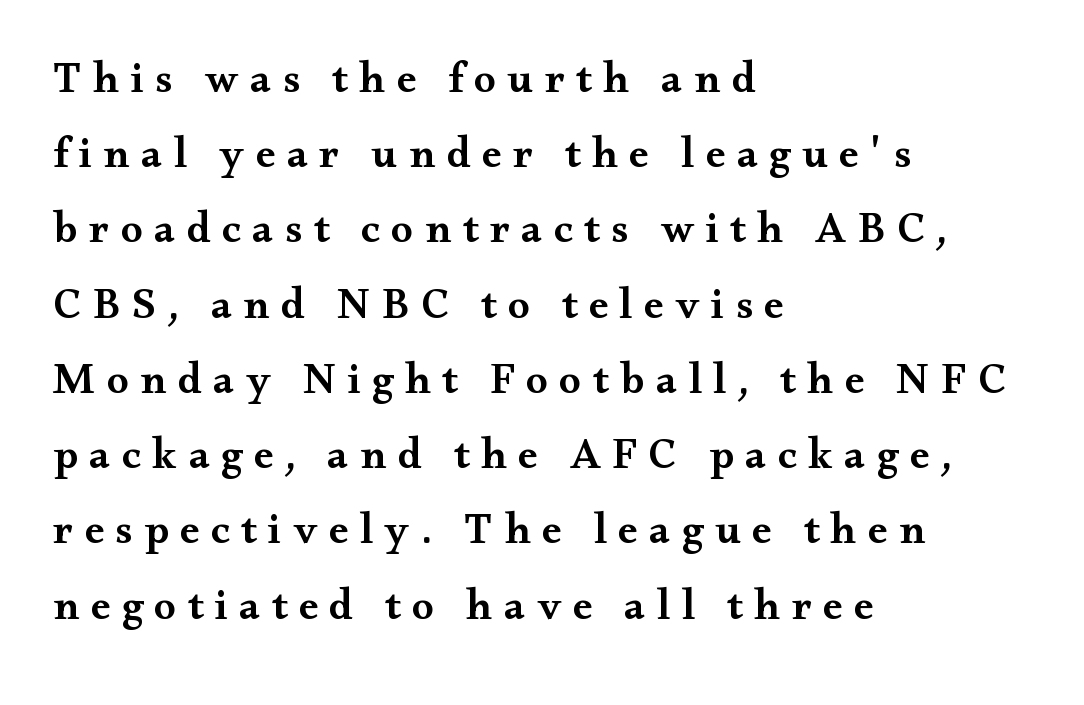
The image shows 44 px semibold, wide serif type, upright; set left-aligned, line spacing 1.71x, unusually wide letter spacing (+0.26 em), not underlined; medium stroke contrast and a small x-height.
